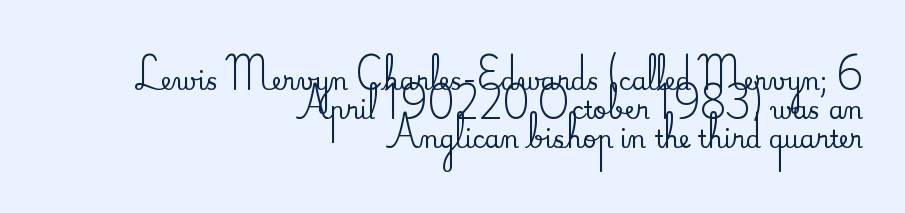
The image shows 24 px text type, upright; set right-aligned, line spacing 1.2x, normal letter spacing, not underlined.
